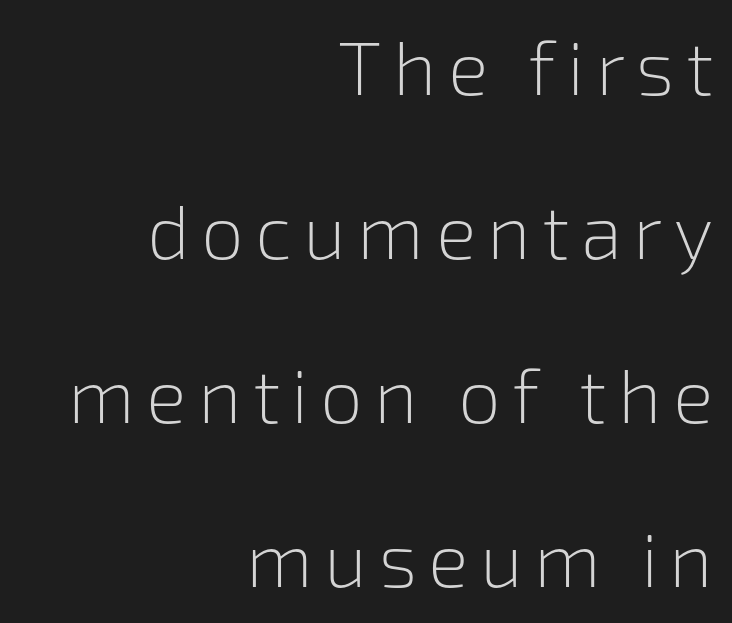
Q: Is the text bold? A: No.
Q: Is the text italic (slanted)? A: No, it is upright.
Q: Is the typeface a serif or a sans-serif typeface? A: Sans-serif.
Q: Is the text underlined? A: No.
Q: How is the paragraph aligned? A: Right-aligned.
Q: Is the spacing between lines tight, normal or loose? A: Loose.
Q: Width (condensed, normal, or wide)? A: Normal.
Q: Stroke contrast? A: Low.
Q: x-height? A: Medium.
Q: Monospaced? A: No.
